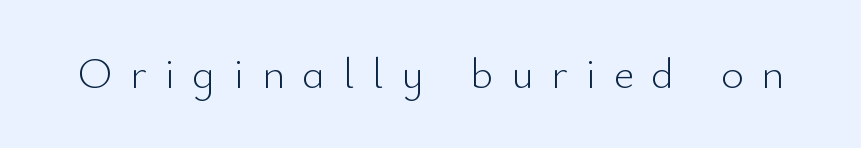
Q: Is the text bold? A: No.
Q: Is the text italic (slanted)? A: No, it is upright.
Q: Is the typeface a serif or a sans-serif typeface? A: Sans-serif.
Q: Is the text underlined? A: No.
Q: Is the spacing between letters normal or unusually wide? A: Unusually wide.
Q: Width (condensed, normal, or wide)? A: Normal.
Q: Stroke contrast? A: Low.
Q: x-height? A: Small.
Q: Monospaced? A: No.
